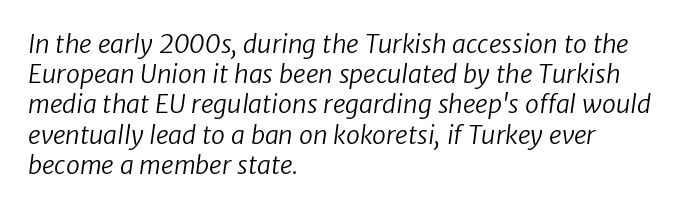
Q: Is the text bold? A: No.
Q: Is the text underlined? A: No.
Q: How is the paragraph aligned? A: Left-aligned.
Q: Is the spacing between letters normal or unusually wide? A: Normal.
